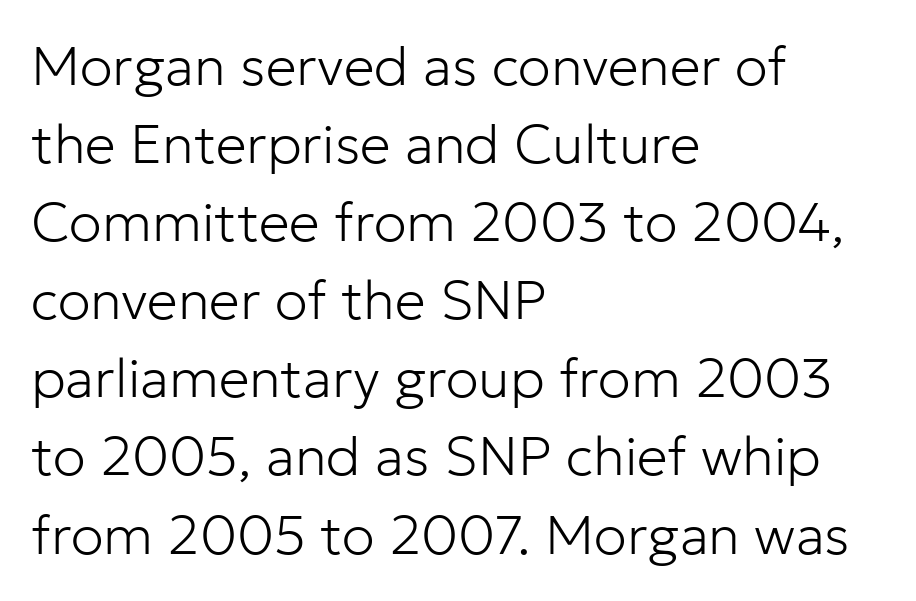
Q: Is the text bold? A: No.
Q: Is the text italic (slanted)? A: No, it is upright.
Q: Is the typeface a serif or a sans-serif typeface? A: Sans-serif.
Q: Is the text underlined? A: No.
Q: How is the paragraph aligned? A: Left-aligned.
Q: Is the spacing between letters normal or unusually wide? A: Normal.
Q: Is the spacing between lines tight, normal or loose? A: Normal.
Q: Width (condensed, normal, or wide)? A: Normal.
Q: Stroke contrast? A: Low.
Q: x-height? A: Medium.
Q: Monospaced? A: No.
